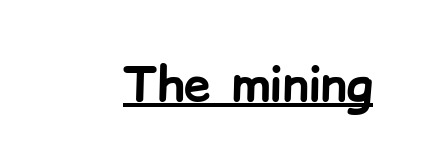
The image shows 48 px bold sans-serif type, upright; set normal letter spacing, underlined; low stroke contrast and a medium x-height.
